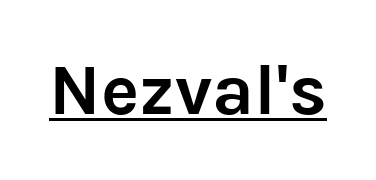
Q: Is the text bold? A: Yes.
Q: Is the text italic (slanted)? A: No, it is upright.
Q: Is the typeface a serif or a sans-serif typeface? A: Sans-serif.
Q: Is the text underlined? A: Yes.
Q: Is the spacing between letters normal or unusually wide? A: Normal.
Q: Width (condensed, normal, or wide)? A: Normal.
Q: Stroke contrast? A: Low.
Q: x-height? A: Medium.
Q: Monospaced? A: No.
